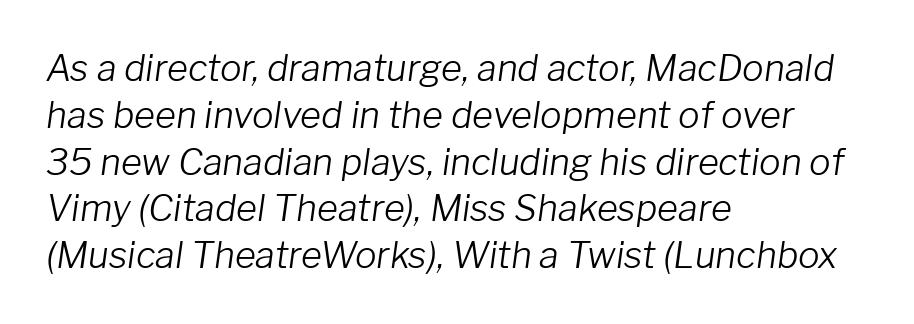
Clear beneath every line of the passage. Slanted lettering throughout. Each letter keeps its own natural width here, so spacing adapts to shape. Typeset ragged right — the left edge is the straight one. Baseline-to-baseline distance is the conventional proportion of letter height.
